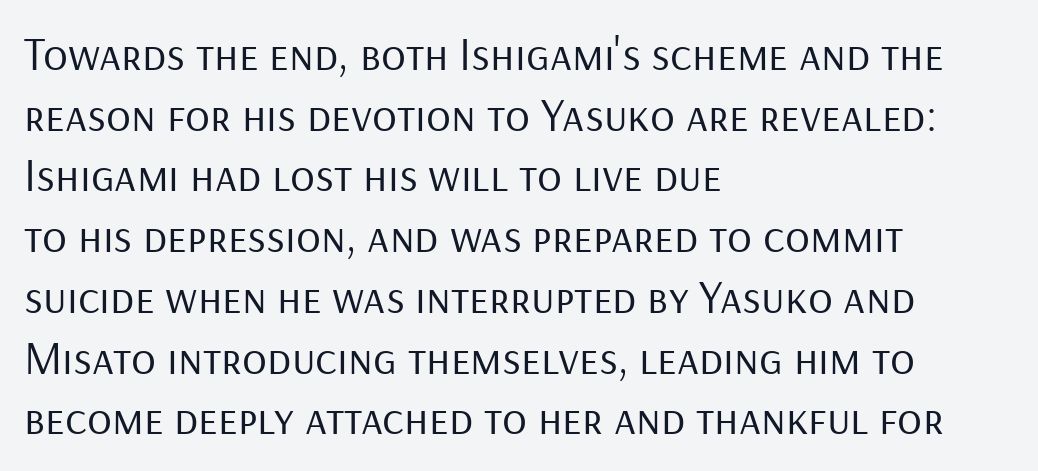
Is the type heavy? It reads as light-to-regular instead. Think of a printed novel: that variable character pitch is what you see here. Observe the ordinary spacing: letters are neighbours, not strangers. Serifs: no, the terminals of the letterforms are clean. The passage shown stacks its lines at a standard gap.
